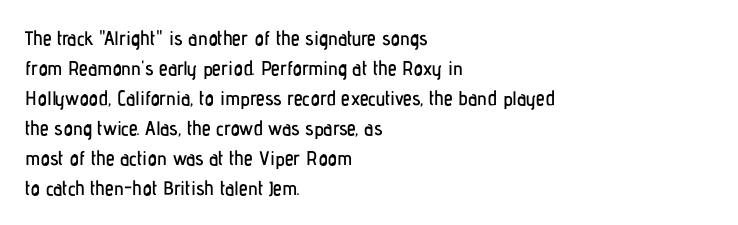
The passage shown has conventional tracking throughout. Is there much room between lines? A standard amount, neither cramped nor airy. This is the regular roman posture of the typeface. Plain, unruled lines of type. Typeset ragged right — the left edge is the straight one.
